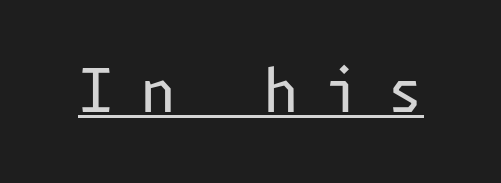
Q: Is the text bold? A: No.
Q: Is the text italic (slanted)? A: No, it is upright.
Q: Is the typeface a serif or a sans-serif typeface? A: Sans-serif.
Q: Is the text underlined? A: Yes.
Q: Is the spacing between letters normal or unusually wide? A: Unusually wide.
Q: Width (condensed, normal, or wide)? A: Normal.
Q: Stroke contrast? A: Low.
Q: x-height? A: Medium.
